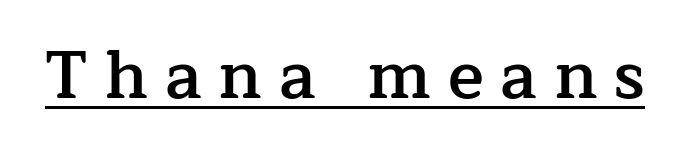
Q: Is the text bold? A: Semi-bold.
Q: Is the text italic (slanted)? A: No, it is upright.
Q: Is the typeface a serif or a sans-serif typeface? A: Serif.
Q: Is the text underlined? A: Yes.
Q: Is the spacing between letters normal or unusually wide? A: Unusually wide.
Q: Width (condensed, normal, or wide)? A: Normal.
Q: Stroke contrast? A: Low.
Q: x-height? A: Medium.
Q: Monospaced? A: No.
